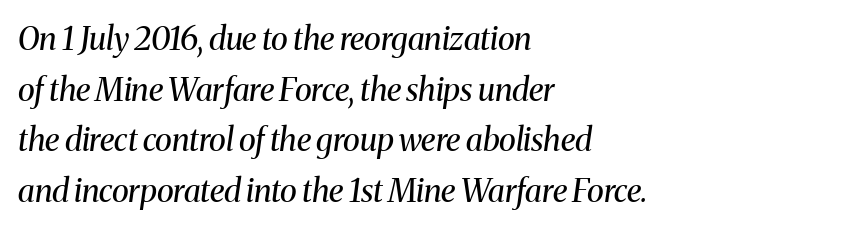
The image shows 32 px regular-weight serif type, italic (leaning right); set left-aligned, normal line spacing (1.58x), normal letter spacing, not underlined; medium stroke contrast and a medium x-height.
